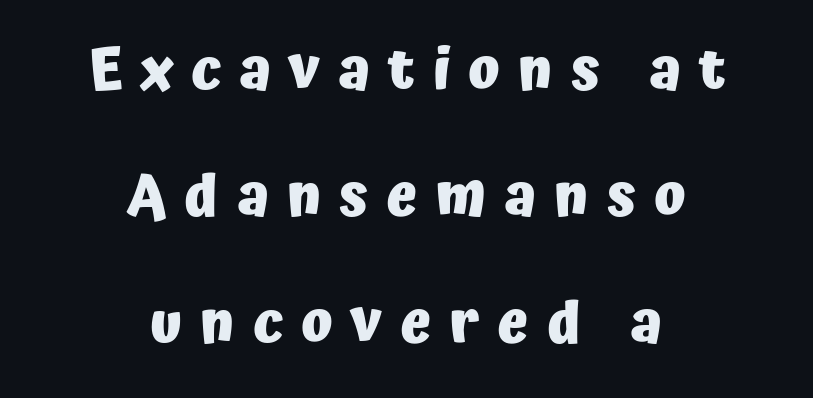
Are there feet on the stems? There aren't — it's a sans. Compared with an ordinary text face, these strokes are far heavier — a full bold. You could only call the tracking loose — the letters float apart. This sample uses an upright cut, with every glyph sitting square on the baseline. Vertical spacing — loose.
